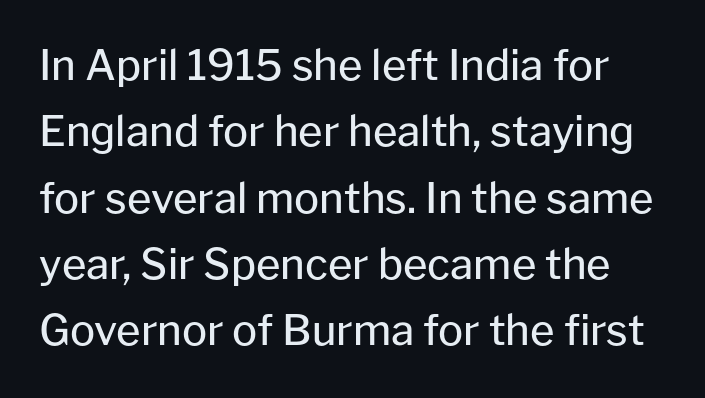
Interline gaps are of average width in this sample. Serifs: no, the terminals of the letterforms are clean. No extra tracking has been applied to these lines. Summary of weight: not heavy and not bold. Descenders hang freely into open space. You could not count columns in this text — the font is proportionally spaced.
